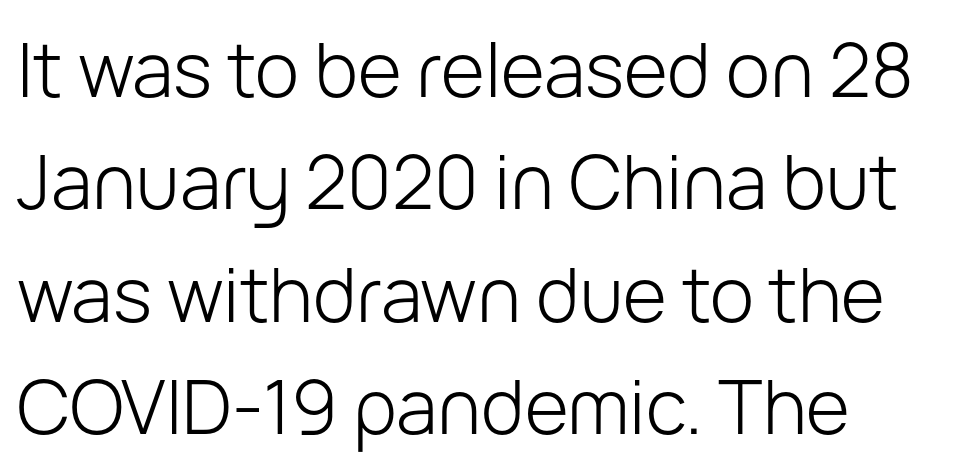
The image shows 75 px light sans-serif type, upright; set left-aligned, normal line spacing (1.5x), normal letter spacing, not underlined; low stroke contrast and a medium x-height.
